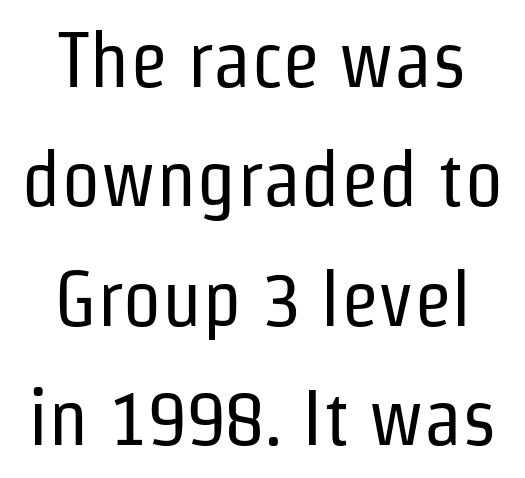
The image shows 78 px regular-weight, condensed sans-serif type, upright; set centered, normal line spacing (1.53x), normal letter spacing, not underlined; low stroke contrast and a medium x-height.
